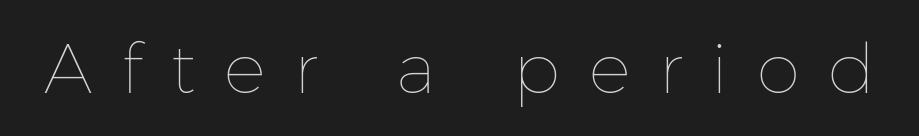
The image shows 70 px thin type, upright; set unusually wide letter spacing (+0.41 em), not underlined; low stroke contrast and a medium x-height.
